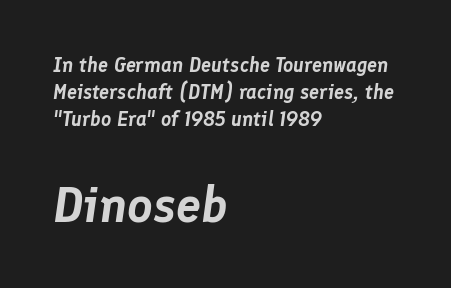
Think of a printed novel: that variable character pitch is what you see here. Look at the glyph heights: the lower group is clearly the bigger setting. The rendering applies a slant to the glyphs. You could call the tracking neutral — neither tight nor loose. The space between consecutive lines is moderate. Leftover space on each line is placed entirely after the last word.
